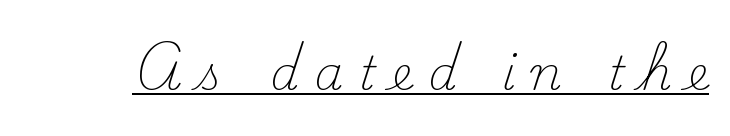
The image shows 46 px light serif type; set unusually wide letter spacing (+0.34 em), underlined; medium stroke contrast and a small x-height.
